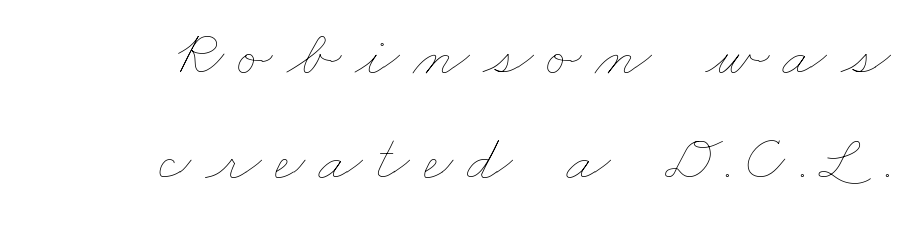
The passage shown has open, widely tracked lettering throughout. These lines are rendered in a variable-pitch font. Has an underline been added? It has not. Where is the straight margin? On the right. Horizontal bands of white between lines are of average thickness. The typeface has the unassuming heft of standard copy or less.
